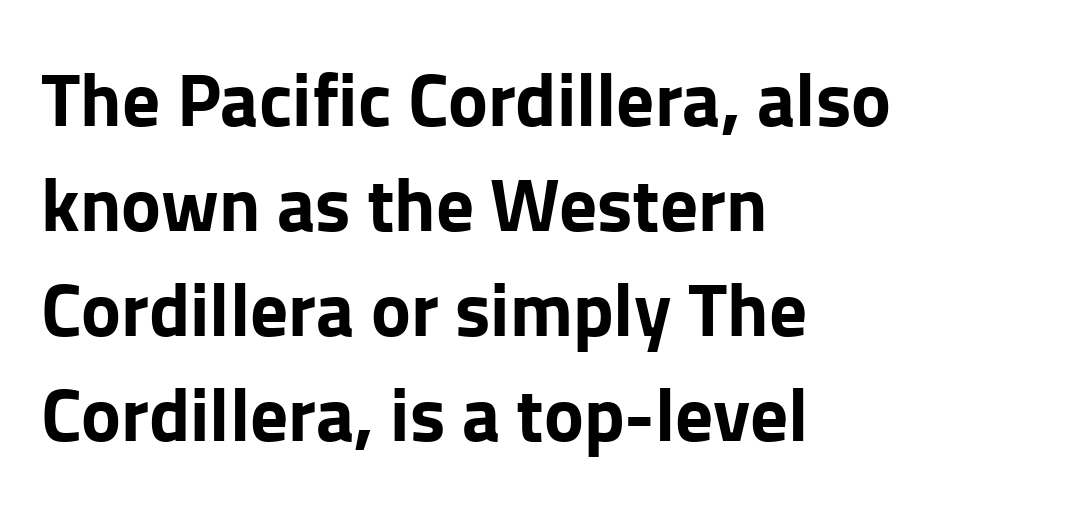
{"serif": "no", "italic": "no", "bold": "yes", "weight": "bold", "width": "normal", "stroke_contrast": "low", "x_height": "medium", "monospaced": "no", "underline": "no", "align": "left", "line_spacing": "normal", "line_spacing_ratio": 1.4, "letter_spacing": "normal", "letter_spacing_em": 0.0, "glyph_px": 75}
